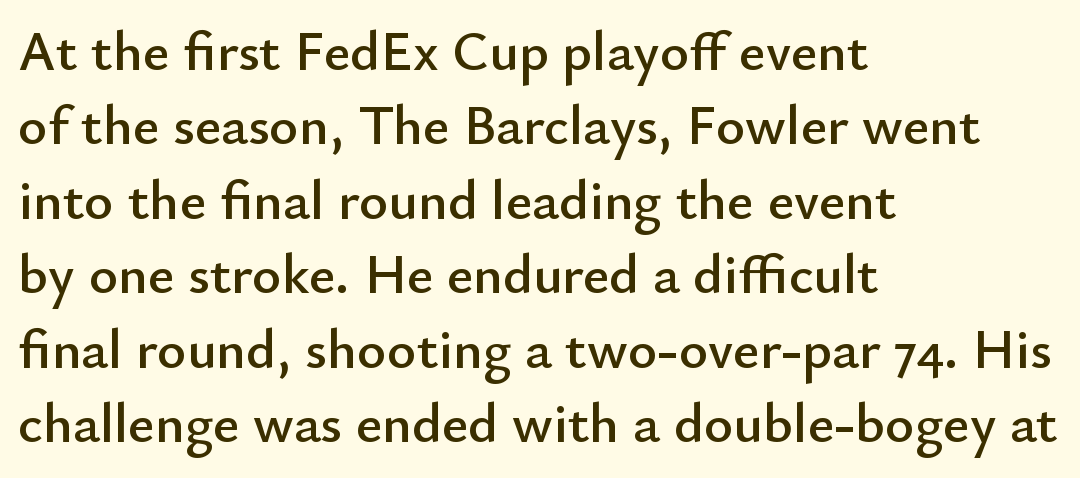
Q: Is the text italic (slanted)? A: No, it is upright.
Q: Is the typeface a serif or a sans-serif typeface? A: Sans-serif.
Q: Is the text underlined? A: No.
Q: How is the paragraph aligned? A: Left-aligned.
Q: Is the spacing between letters normal or unusually wide? A: Normal.
Q: Is the spacing between lines tight, normal or loose? A: Normal.
Q: Width (condensed, normal, or wide)? A: Normal.
Q: Stroke contrast? A: Low.
Q: x-height? A: Small.
Q: Monospaced? A: No.
